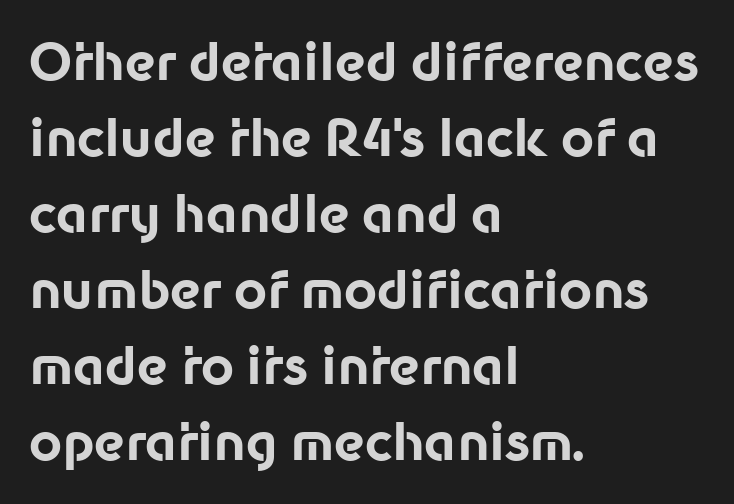
The image shows 51 px bold sans-serif type, upright; set left-aligned, normal line spacing (1.49x), normal letter spacing, not underlined; low stroke contrast and a medium x-height.
